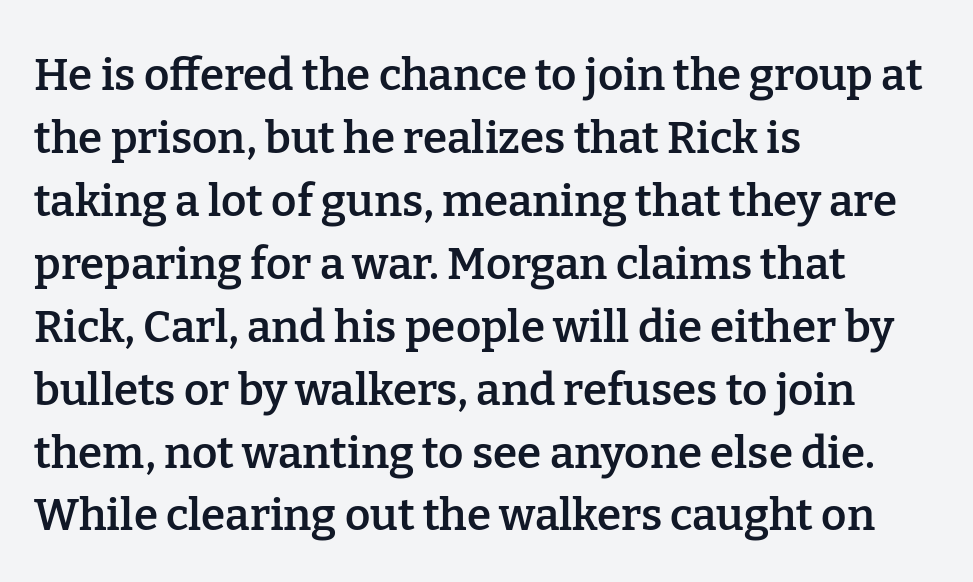
{"serif": "yes", "italic": "no", "bold": "semi", "weight": "semibold", "width": "normal", "stroke_contrast": "low", "x_height": "medium", "monospaced": "no", "underline": "no", "align": "left", "line_spacing": "normal", "line_spacing_ratio": 1.43, "letter_spacing": "normal", "letter_spacing_em": 0.0, "glyph_px": 44}
